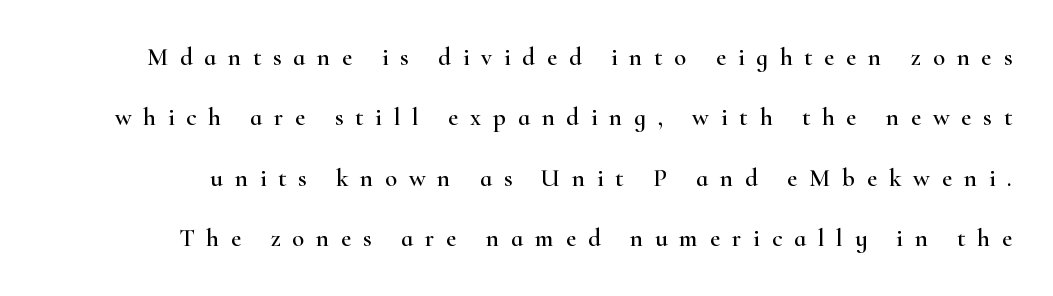
Q: Is the text italic (slanted)? A: No, it is upright.
Q: Is the text underlined? A: No.
Q: Is the spacing between letters normal or unusually wide? A: Unusually wide.
Q: Is the spacing between lines tight, normal or loose? A: Loose.
